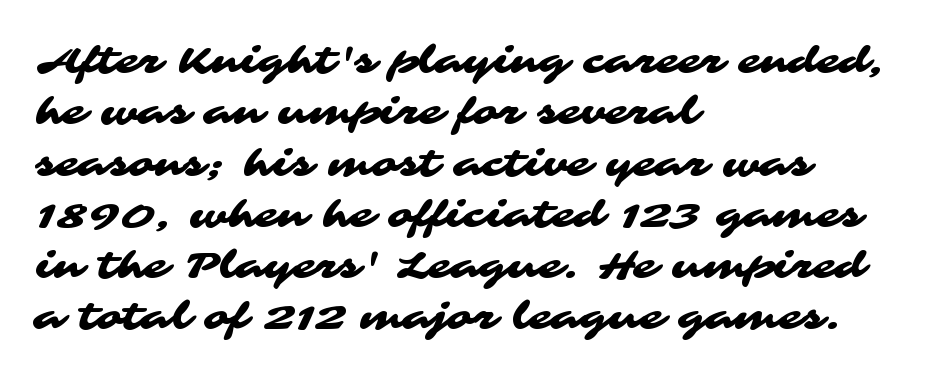
Spacing between characters is what you'd get straight out of the box. Layout note: lines flush left. The string is rendered with underlining switched off. The rows are spaced the way most documents space them.
